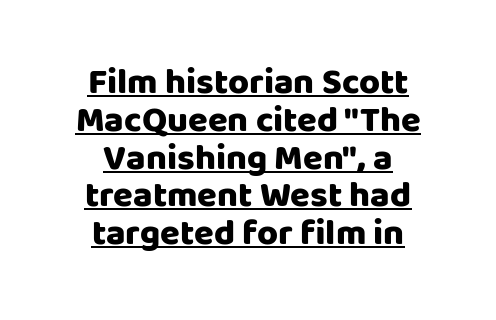
Q: Is the text bold? A: Yes.
Q: Is the text italic (slanted)? A: No, it is upright.
Q: Is the typeface a serif or a sans-serif typeface? A: Sans-serif.
Q: Is the text underlined? A: Yes.
Q: How is the paragraph aligned? A: Centered.
Q: Is the spacing between letters normal or unusually wide? A: Normal.
Q: Is the spacing between lines tight, normal or loose? A: Tight.
Q: Width (condensed, normal, or wide)? A: Normal.
Q: Stroke contrast? A: Low.
Q: x-height? A: Large.
Q: Monospaced? A: No.
